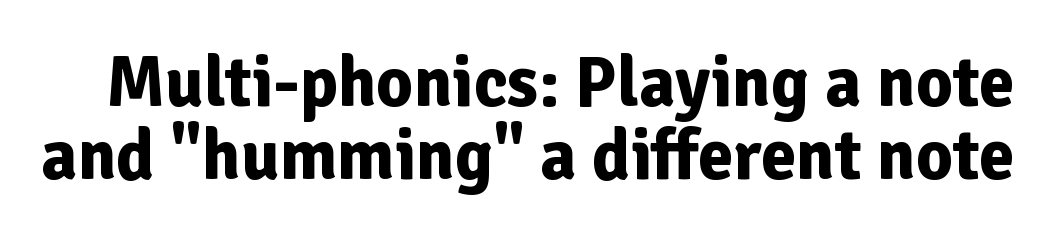
Q: Is the text bold? A: Yes.
Q: Is the text italic (slanted)? A: No, it is upright.
Q: Is the typeface a serif or a sans-serif typeface? A: Sans-serif.
Q: Is the text underlined? A: No.
Q: Is the spacing between letters normal or unusually wide? A: Normal.
Q: Is the spacing between lines tight, normal or loose? A: Tight.
Q: Width (condensed, normal, or wide)? A: Normal.
Q: Stroke contrast? A: Low.
Q: x-height? A: Medium.
Q: Monospaced? A: No.
